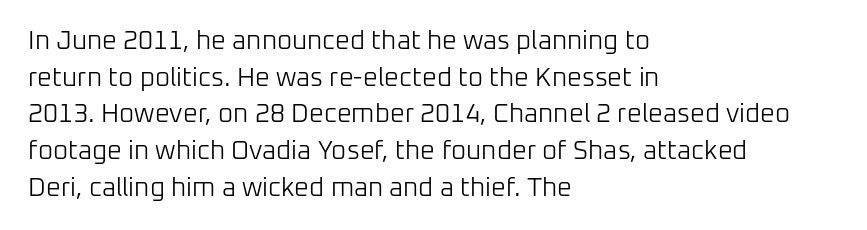
In CSS terms this would be text-align: left. The words here are not underlined. The font is comparable to plain body text, perhaps lighter. Every character sits straight up, as roman type does. The vertical gap from one line to the next is medium. Compared with typical body copy, the letter spacing here is the same.
